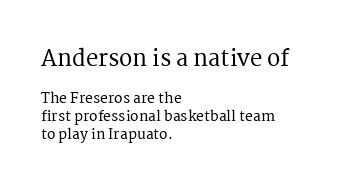
The image shows 22 px text type, upright; set left-aligned, normal line spacing (1.29x), normal letter spacing, not underlined; the first (top) block is 1.57x larger.
